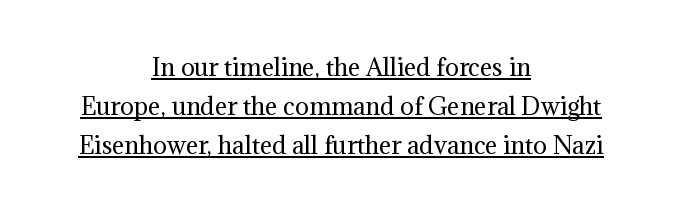
The image shows 23 px text type, upright; set centered, normal line spacing (1.7x), normal letter spacing, underlined.
